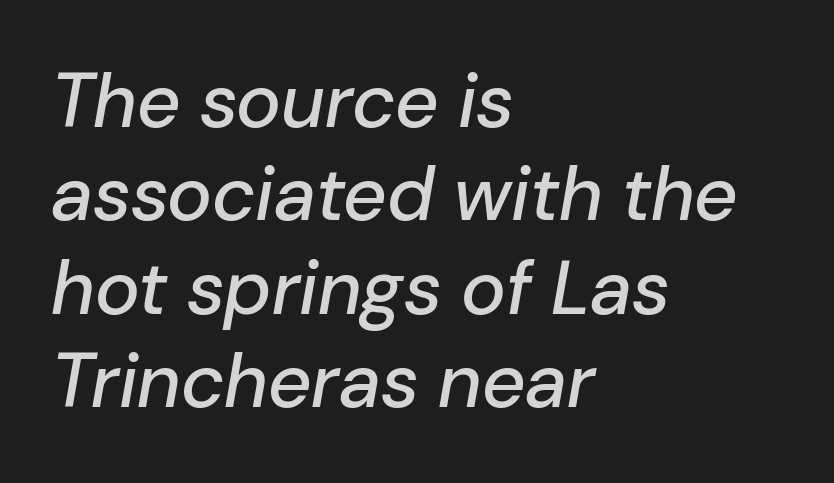
The image shows 76 px text type, italic (leaning right); set left-aligned, line spacing 1.23x, normal letter spacing, not underlined; low stroke contrast and a medium x-height.
